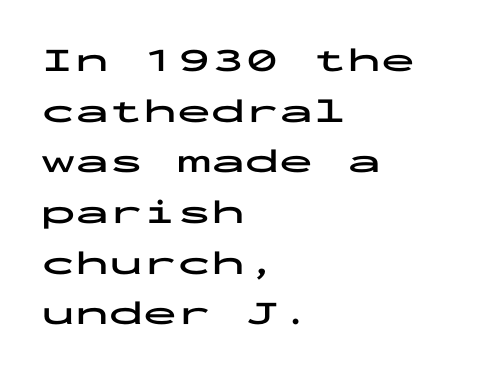
One-word summary of the alignment: left. Emphasis by weight is at full strength: bold. This is the regular roman posture of the typeface. The leading is moderate, giving the passage an even texture.
